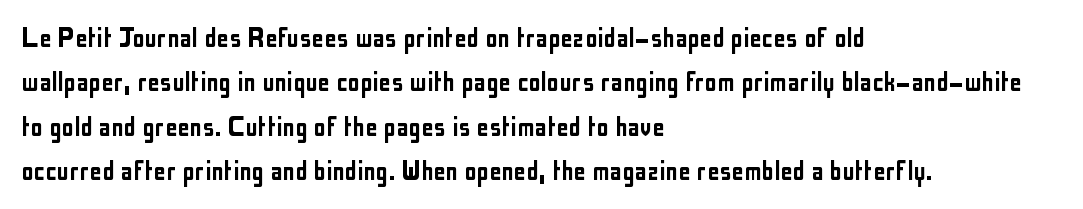
{"serif": "no", "italic": "no", "width": "condensed", "stroke_contrast": "low", "x_height": "medium", "monospaced": "no", "underline": "no", "align": "left", "line_spacing": "normal", "line_spacing_ratio": 1.43, "letter_spacing": "normal", "letter_spacing_em": 0.0, "glyph_px": 31}
